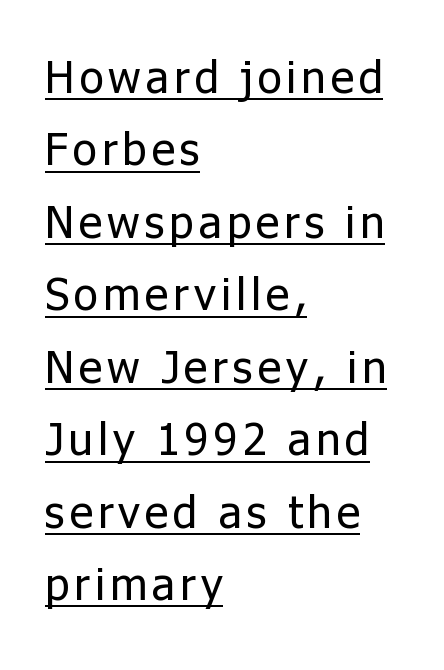
The image shows 45 px regular-weight sans-serif type, upright; set left-aligned, normal line spacing (1.61x), underlined; low stroke contrast and a medium x-height.
